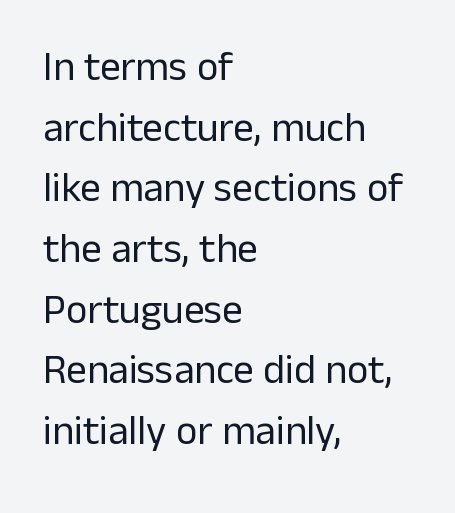
Q: Is the text bold? A: No.
Q: Is the text italic (slanted)? A: No, it is upright.
Q: Is the typeface a serif or a sans-serif typeface? A: Sans-serif.
Q: Is the text underlined? A: No.
Q: How is the paragraph aligned? A: Left-aligned.
Q: Is the spacing between letters normal or unusually wide? A: Normal.
Q: Is the spacing between lines tight, normal or loose? A: Normal.
Q: Width (condensed, normal, or wide)? A: Normal.
Q: Stroke contrast? A: Low.
Q: x-height? A: Medium.
Q: Monospaced? A: No.
